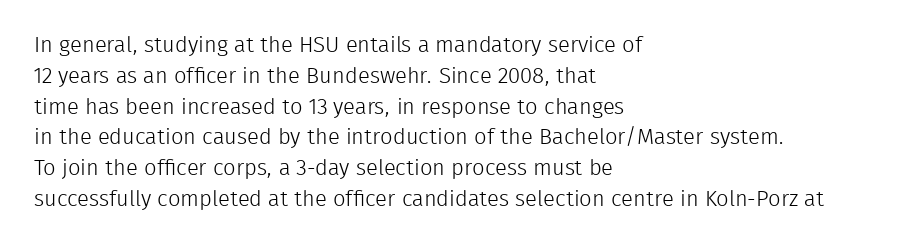
{"italic": "no", "bold": "no", "underline": "no", "align": "left", "line_spacing": "normal", "line_spacing_ratio": 1.4, "letter_spacing": "normal", "letter_spacing_em": 0.0, "glyph_px": 22}
